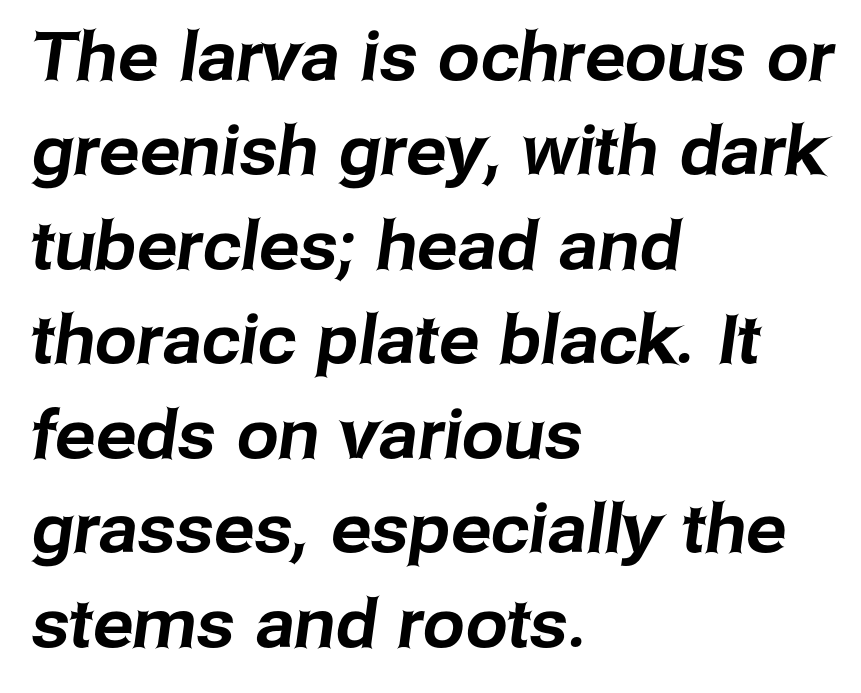
{"serif": "no", "width": "normal", "stroke_contrast": "low", "x_height": "medium", "monospaced": "no", "underline": "no", "align": "left", "line_spacing": "normal", "line_spacing_ratio": 1.41, "letter_spacing": "normal", "letter_spacing_em": 0.0, "glyph_px": 67}
